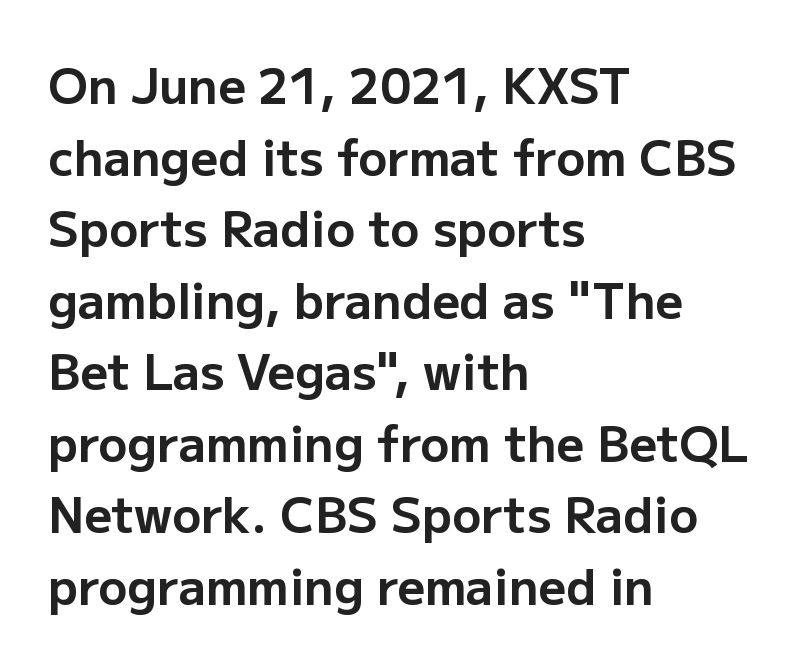
Q: Is the text bold? A: Yes.
Q: Is the text italic (slanted)? A: No, it is upright.
Q: Is the typeface a serif or a sans-serif typeface? A: Sans-serif.
Q: Is the text underlined? A: No.
Q: How is the paragraph aligned? A: Left-aligned.
Q: Is the spacing between letters normal or unusually wide? A: Normal.
Q: Is the spacing between lines tight, normal or loose? A: Normal.
Q: Width (condensed, normal, or wide)? A: Normal.
Q: Stroke contrast? A: Low.
Q: x-height? A: Medium.
Q: Monospaced? A: No.
